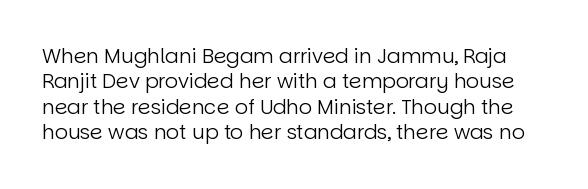
Any mark beneath the type? The region is blank. Stroke mass is kept to a normal reading level or below. A typesetter would mark this as roman, not italic. The letters sit at their default tracking, neither squeezed nor spread.
